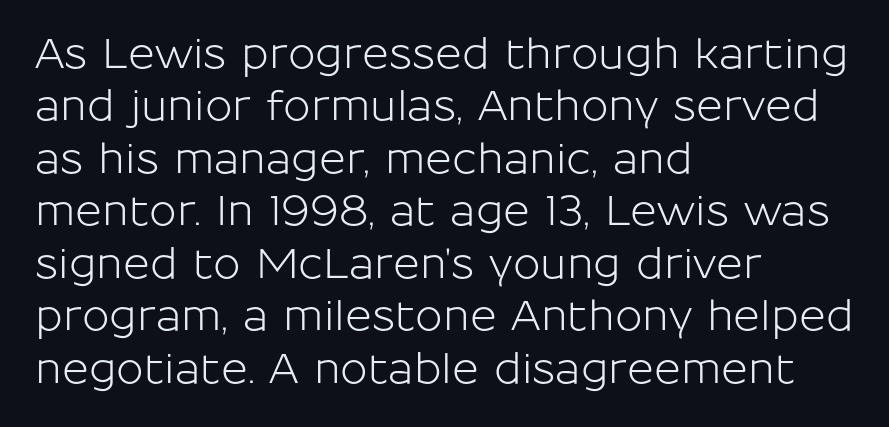
{"serif": "no", "italic": "no", "width": "normal", "stroke_contrast": "low", "x_height": "medium", "monospaced": "no", "underline": "no", "align": "left", "line_spacing": "normal", "line_spacing_ratio": 1.28, "letter_spacing": "normal", "letter_spacing_em": 0.0, "glyph_px": 41}
